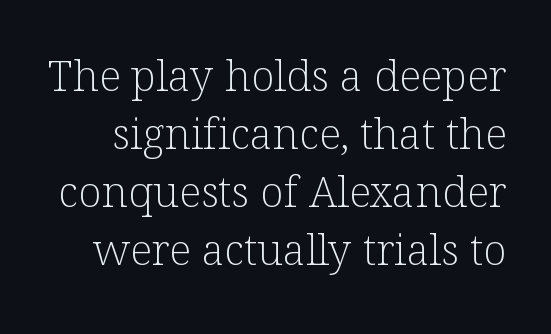
Unbolded letterforms with no extra heft. Bare-footed words on every line. Posture: upright roman. Do the characters align in a grid? No, the font is proportional. Are there feet on the stems? There are — it's a serif. Nothing unusual about the tracking: characters are spaced as the font intends.
